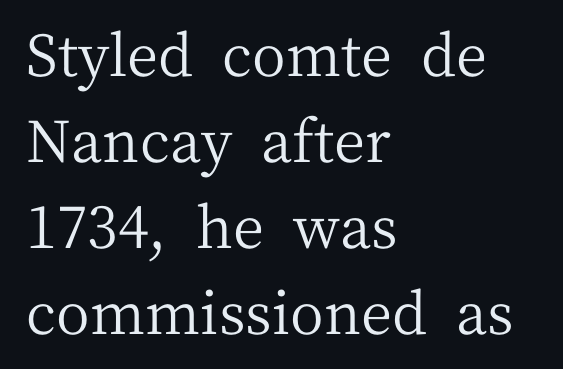
{"serif": "yes", "italic": "no", "bold": "no", "weight": "regular", "width": "normal", "stroke_contrast": "medium", "x_height": "medium", "monospaced": "no", "underline": "no", "align": "left", "line_spacing": "normal", "line_spacing_ratio": 1.48, "letter_spacing": "normal", "letter_spacing_em": 0.0, "glyph_px": 58}
